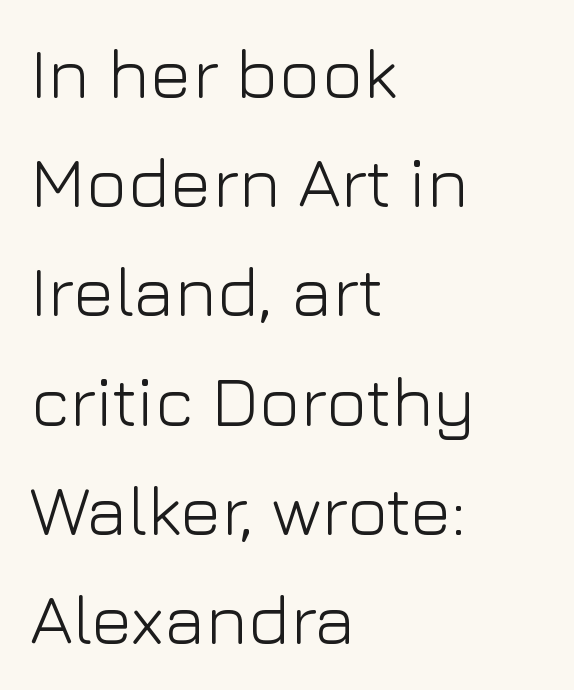
{"serif": "no", "italic": "no", "bold": "no", "weight": "light", "width": "normal", "stroke_contrast": "low", "x_height": "medium", "monospaced": "no", "underline": "no", "align": "left", "line_spacing": "normal", "line_spacing_ratio": 1.56, "letter_spacing": "normal", "letter_spacing_em": 0.0, "glyph_px": 70}
